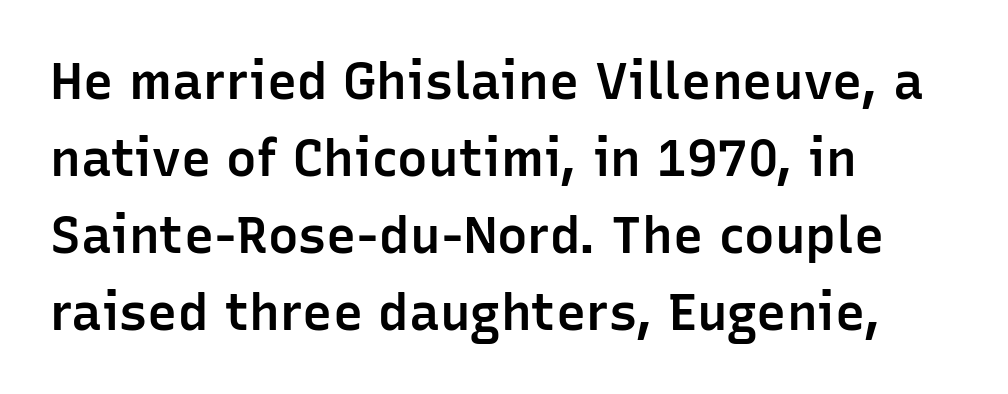
Q: Is the text bold? A: Semi-bold.
Q: Is the text italic (slanted)? A: No, it is upright.
Q: Is the typeface a serif or a sans-serif typeface? A: Sans-serif.
Q: Is the text underlined? A: No.
Q: How is the paragraph aligned? A: Left-aligned.
Q: Is the spacing between letters normal or unusually wide? A: Normal.
Q: Is the spacing between lines tight, normal or loose? A: Normal.
Q: Width (condensed, normal, or wide)? A: Normal.
Q: Stroke contrast? A: Low.
Q: x-height? A: Medium.
Q: Monospaced? A: No.
